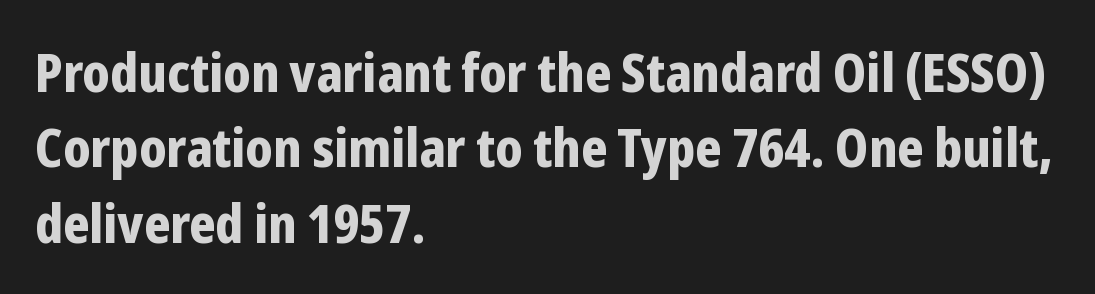
The image shows 53 px bold, condensed sans-serif type, upright; set left-aligned, normal line spacing (1.42x), normal letter spacing, not underlined; low stroke contrast and a medium x-height.
